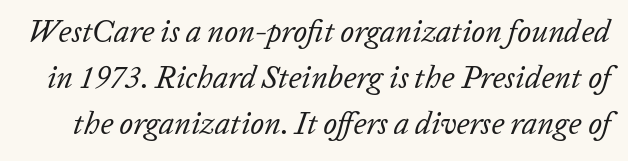
Q: Is the text bold? A: No.
Q: Is the text italic (slanted)? A: Yes, it leans right by about 20 degrees.
Q: Is the text underlined? A: No.
Q: Is the spacing between letters normal or unusually wide? A: Normal.
Q: Is the spacing between lines tight, normal or loose? A: Normal.
Q: Width (condensed, normal, or wide)? A: Normal.
Q: Stroke contrast? A: Low.
Q: x-height? A: Medium.
Q: Monospaced? A: No.
